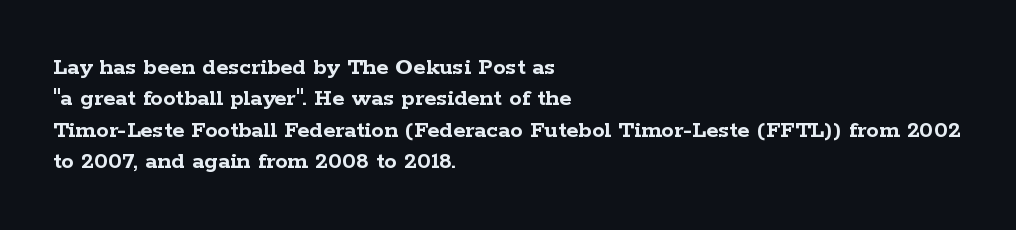
Horizontal alignment here is leftward, the default for most running prose. These lines were composed using upright roman letters. Quick note: underline off. Words appear dense and cohesive because spacing is normal. Honestly, the row spacing looks completely unremarkable. Heft: maximum for text — a bold.
